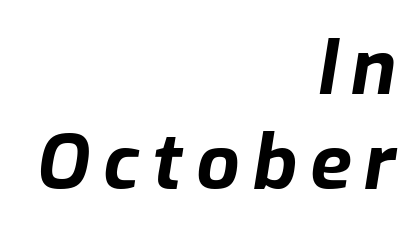
{"italic": "yes", "lean": "right", "slant_degrees": 9, "bold": "yes", "weight": "bold", "width": "normal", "stroke_contrast": "low", "x_height": "medium", "monospaced": "no", "underline": "no", "align": "right", "line_spacing": "normal", "line_spacing_ratio": 1.25, "glyph_px": 76}
